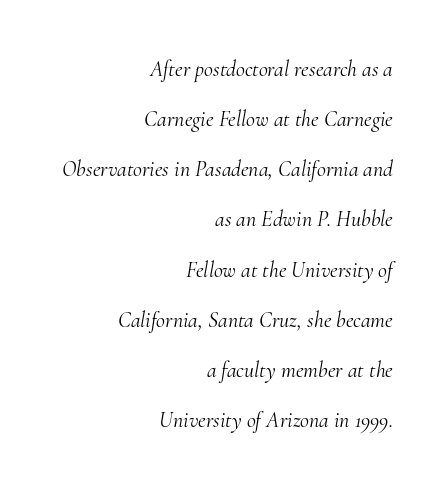
Q: Is the text bold? A: No.
Q: Is the text italic (slanted)? A: Yes, it leans right by about 10 degrees.
Q: Is the text underlined? A: No.
Q: How is the paragraph aligned? A: Right-aligned.
Q: Is the spacing between letters normal or unusually wide? A: Normal.
Q: Is the spacing between lines tight, normal or loose? A: Loose.
